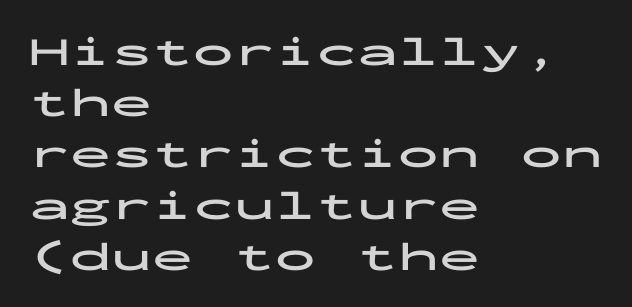
The image shows 41 px bold, wide sans-serif type, upright, monospaced; set left-aligned, normal line spacing (1.25x), normal letter spacing, not underlined; low stroke contrast and a medium x-height.
